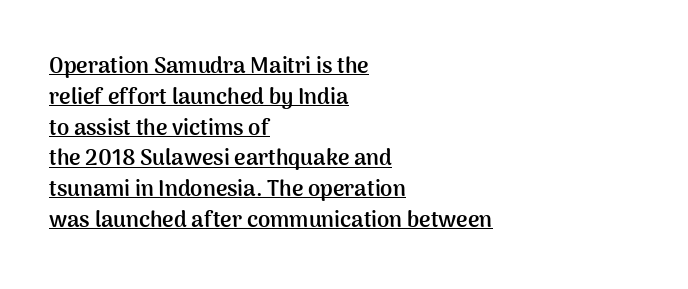
{"italic": "no", "bold": "yes", "underline": "yes", "align": "left", "line_spacing": "normal", "line_spacing_ratio": 1.4, "letter_spacing": "normal", "letter_spacing_em": 0.0, "glyph_px": 22}
